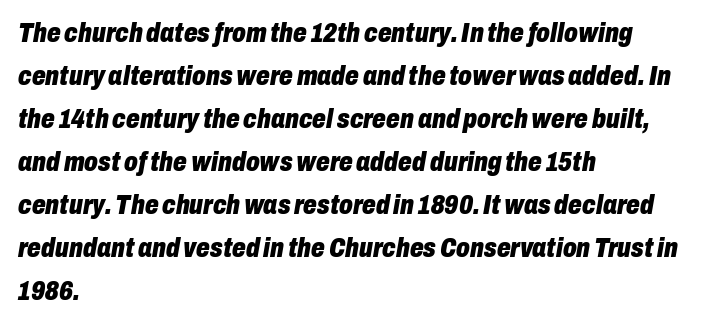
Q: Is the text bold? A: Yes.
Q: Is the text italic (slanted)? A: Yes, it leans right by about 10 degrees.
Q: Is the text underlined? A: No.
Q: How is the paragraph aligned? A: Left-aligned.
Q: Is the spacing between letters normal or unusually wide? A: Normal.
Q: Is the spacing between lines tight, normal or loose? A: Normal.
